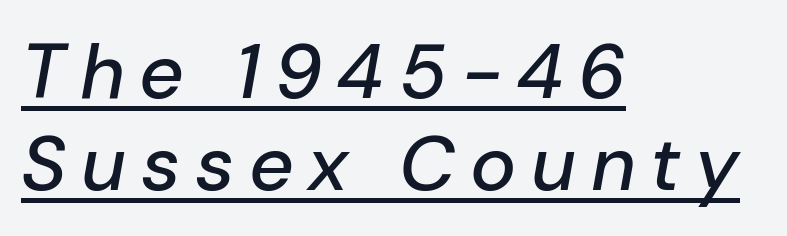
The image shows 77 px text type, italic (leaning right); set left-aligned, line spacing 1.2x, underlined; low stroke contrast and a medium x-height.
